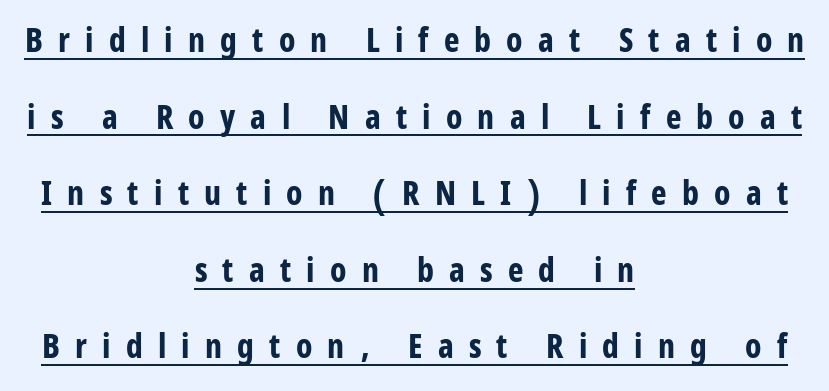
The image shows 33 px bold, condensed sans-serif type, upright; set centered, loose line spacing (2.32x), unusually wide letter spacing (+0.46 em), underlined; low stroke contrast and a large x-height.
